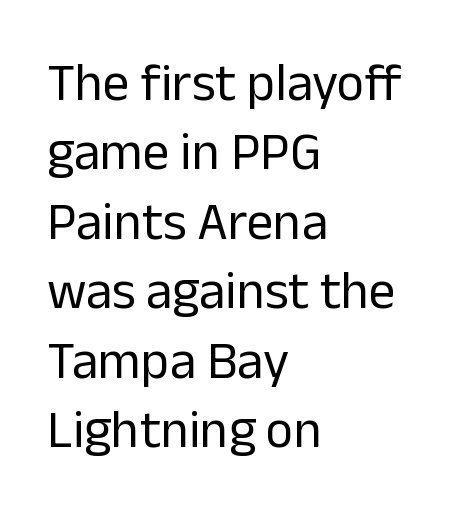
The specimen omits any rule beneath the text block's lines. Line starts are locked; line ends wander. These lines keep a tight, regular rhythm from letter to letter. The lines sit at an ordinary, default distance from one another.
